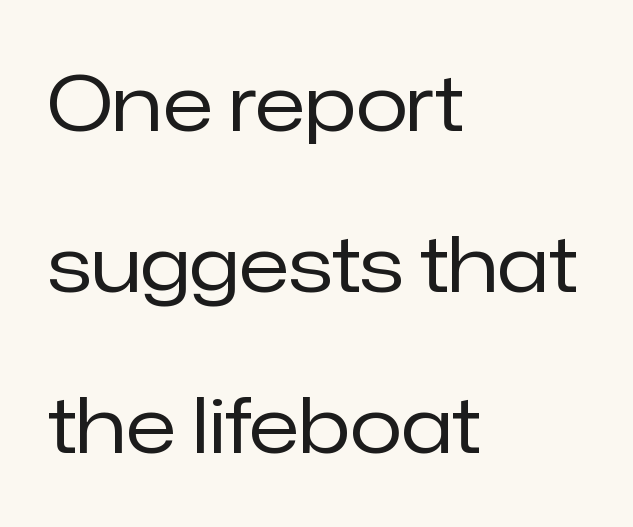
{"serif": "no", "italic": "no", "bold": "no", "weight": "regular", "width": "normal", "stroke_contrast": "low", "x_height": "medium", "monospaced": "no", "underline": "no", "align": "left", "line_spacing": "loose", "line_spacing_ratio": 2.12, "letter_spacing": "normal", "letter_spacing_em": 0.0, "glyph_px": 76}
